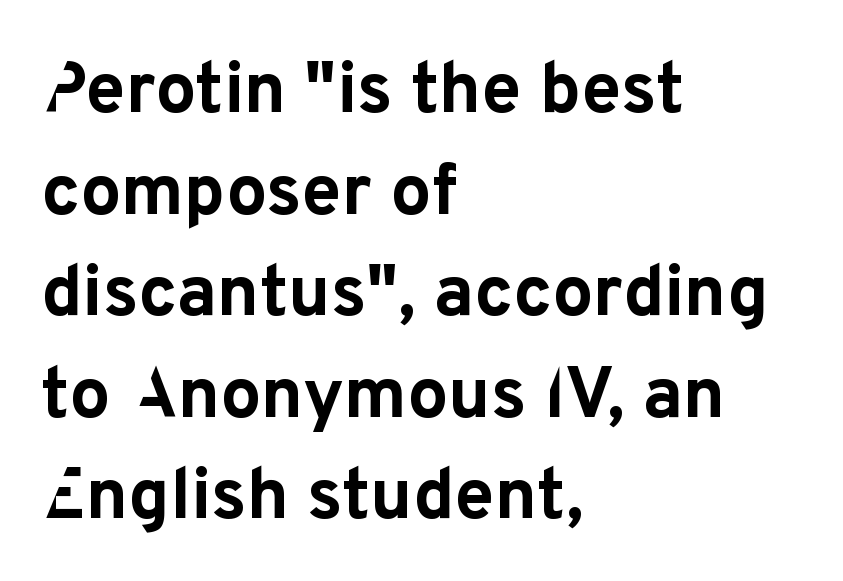
Q: Is the text bold? A: Yes.
Q: Is the text italic (slanted)? A: No, it is upright.
Q: Is the typeface a serif or a sans-serif typeface? A: Sans-serif.
Q: Is the text underlined? A: No.
Q: How is the paragraph aligned? A: Left-aligned.
Q: Is the spacing between letters normal or unusually wide? A: Normal.
Q: Is the spacing between lines tight, normal or loose? A: Normal.
Q: Width (condensed, normal, or wide)? A: Normal.
Q: Stroke contrast? A: Low.
Q: x-height? A: Medium.
Q: Monospaced? A: No.
